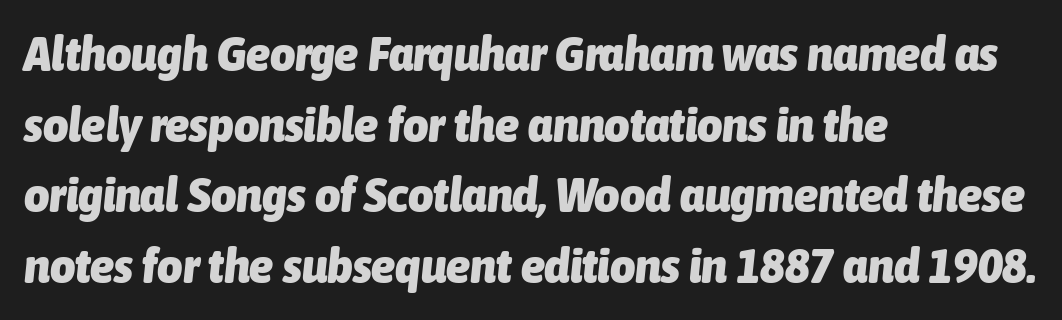
The image shows 49 px heavy, condensed type, italic (leaning right); set left-aligned, normal line spacing (1.44x), normal letter spacing, not underlined; low stroke contrast and a medium x-height.
